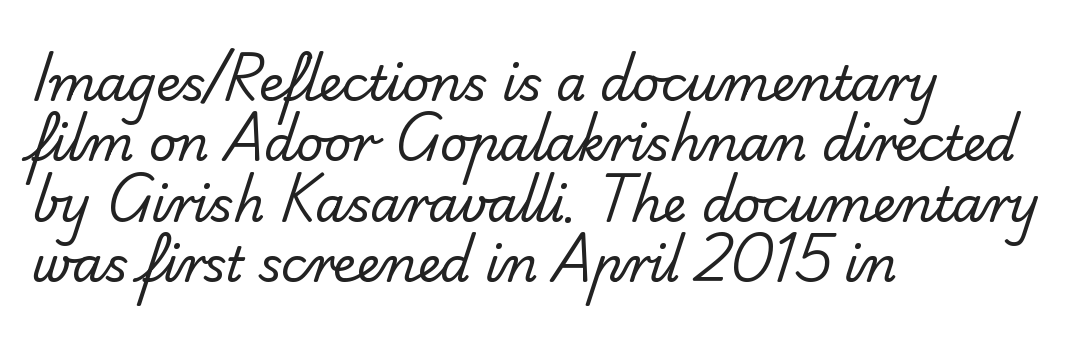
The image shows 48 px regular-weight sans-serif type; set left-aligned, normal line spacing (1.26x), normal letter spacing, not underlined; low stroke contrast and a small x-height.
